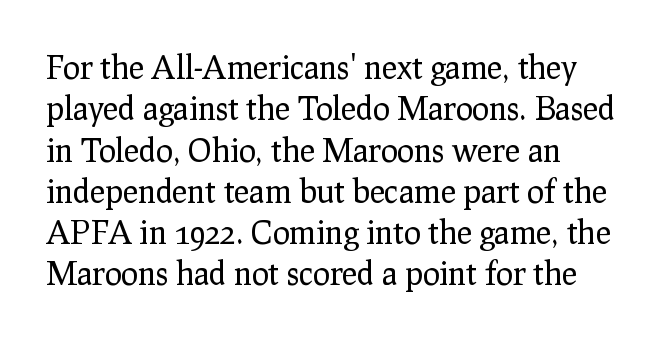
The image shows 32 px regular-weight serif type, upright; set left-aligned, normal line spacing (1.29x), normal letter spacing, not underlined; low stroke contrast and a medium x-height.
